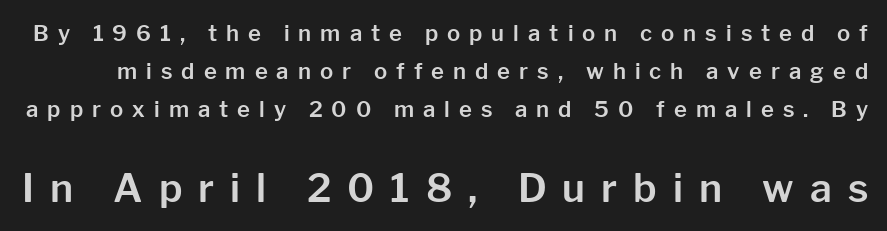
Proportional: the letters do not fall into vertical columns. The gap between lines stays unmarked. Look at the bottom of the vertical strokes: they stop flat, with no serifs. Every character sits straight up, as roman type does. Which chunk is bigger? The second one — the bottom block dwarfs the top. The gaps between neighbouring characters are conspicuously large.
